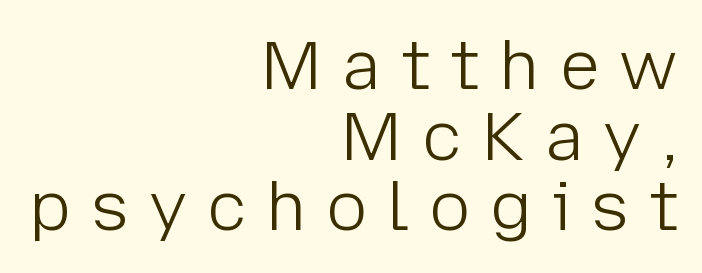
Q: Is the text bold? A: No.
Q: Is the text italic (slanted)? A: No, it is upright.
Q: Is the typeface a serif or a sans-serif typeface? A: Sans-serif.
Q: Is the text underlined? A: No.
Q: How is the paragraph aligned? A: Right-aligned.
Q: Is the spacing between letters normal or unusually wide? A: Unusually wide.
Q: Is the spacing between lines tight, normal or loose? A: Tight.
Q: Width (condensed, normal, or wide)? A: Normal.
Q: Stroke contrast? A: Low.
Q: x-height? A: Medium.
Q: Monospaced? A: No.
